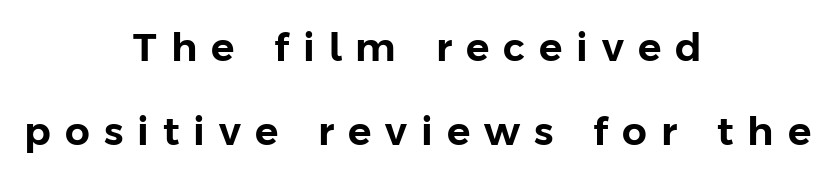
Q: Is the text italic (slanted)? A: No, it is upright.
Q: Is the typeface a serif or a sans-serif typeface? A: Sans-serif.
Q: Is the text underlined? A: No.
Q: How is the paragraph aligned? A: Centered.
Q: Is the spacing between letters normal or unusually wide? A: Unusually wide.
Q: Is the spacing between lines tight, normal or loose? A: Loose.
Q: Width (condensed, normal, or wide)? A: Normal.
Q: Stroke contrast? A: Low.
Q: x-height? A: Medium.
Q: Monospaced? A: No.
